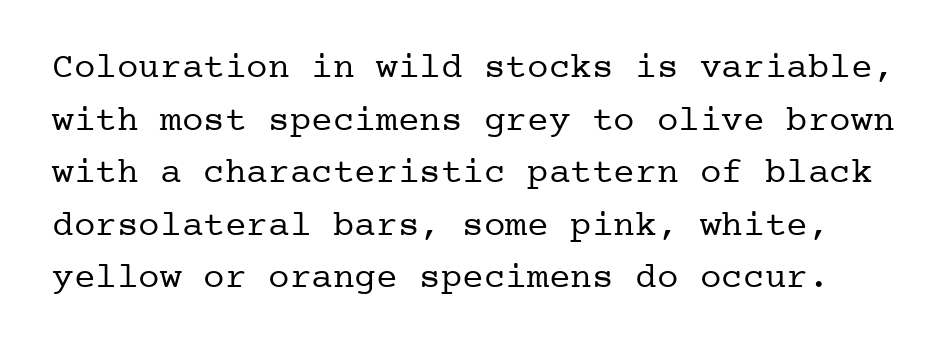
Designer's note — italics off, roman on. Letter spacing: default. The text was rendered using a seriffed face with decorative stroke endings. Compared with a typical body face, this is equally light or lighter still.
